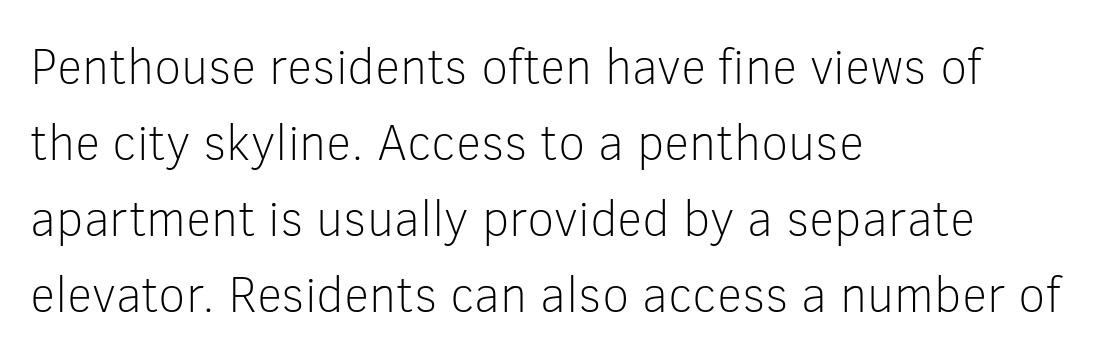
Q: Is the text bold? A: No.
Q: Is the text italic (slanted)? A: No, it is upright.
Q: Is the typeface a serif or a sans-serif typeface? A: Sans-serif.
Q: Is the text underlined? A: No.
Q: How is the paragraph aligned? A: Left-aligned.
Q: Is the spacing between letters normal or unusually wide? A: Normal.
Q: Is the spacing between lines tight, normal or loose? A: Normal.
Q: Width (condensed, normal, or wide)? A: Normal.
Q: Stroke contrast? A: Low.
Q: x-height? A: Medium.
Q: Monospaced? A: No.
